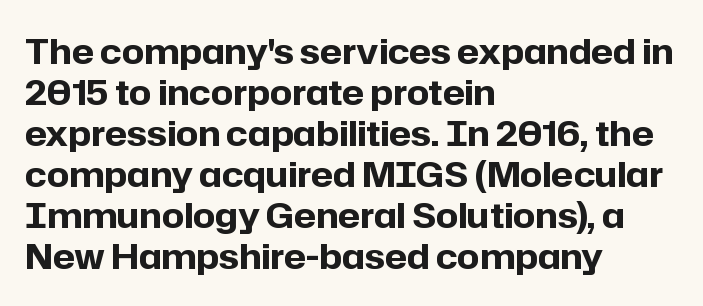
The image shows 35 px bold sans-serif type, upright; set left-aligned, line spacing 1.17x, normal letter spacing, not underlined; low stroke contrast and a medium x-height.
